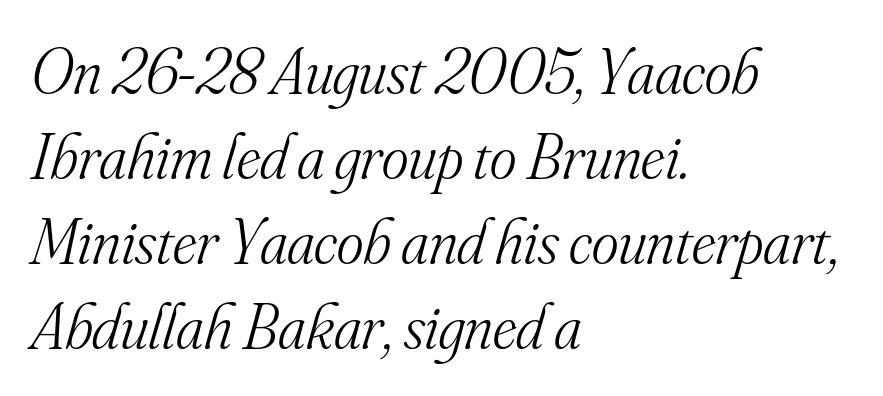
{"serif": "yes", "italic": "yes", "lean": "right", "slant_degrees": 16, "bold": "no", "weight": "light", "width": "normal", "stroke_contrast": "medium", "x_height": "small", "monospaced": "no", "underline": "no", "align": "left", "line_spacing": "normal", "line_spacing_ratio": 1.33, "letter_spacing": "normal", "letter_spacing_em": 0.0, "glyph_px": 64}
